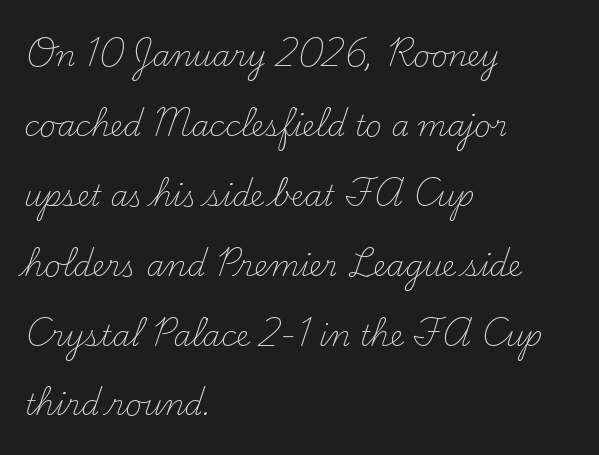
{"bold": "no", "weight": "light", "width": "normal", "stroke_contrast": "medium", "x_height": "small", "monospaced": "no", "underline": "no", "align": "left", "line_spacing": "loose", "line_spacing_ratio": 2.41, "letter_spacing": "normal", "letter_spacing_em": 0.0, "glyph_px": 29}
